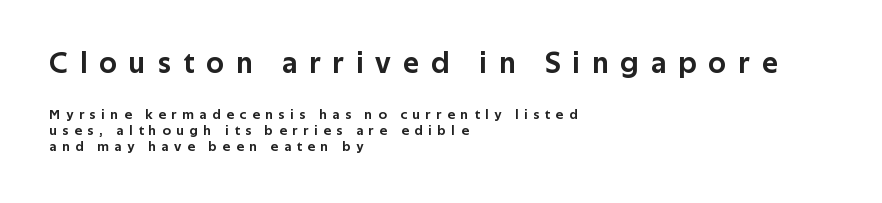
Summary of vertical rhythm: compact, with narrow interline spacing. The letterforms stand isolated, each surrounded by extra space. The upper block of text is set noticeably larger than the block beneath it. Quick note: underline off.
